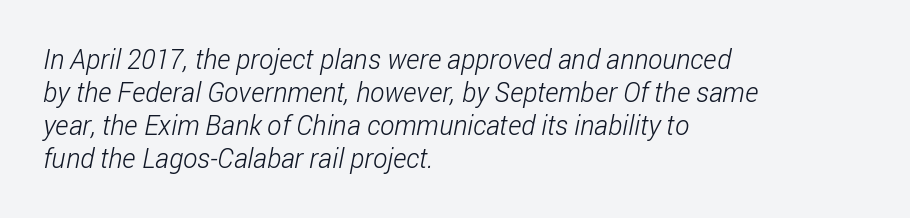
The ragged edge is on the right, which tells us the setting is flush left. The specimen omits any rule beneath the text block's lines. The passage shown has conventional tracking throughout. Think standard paragraph weight, or any step lighter than that.
